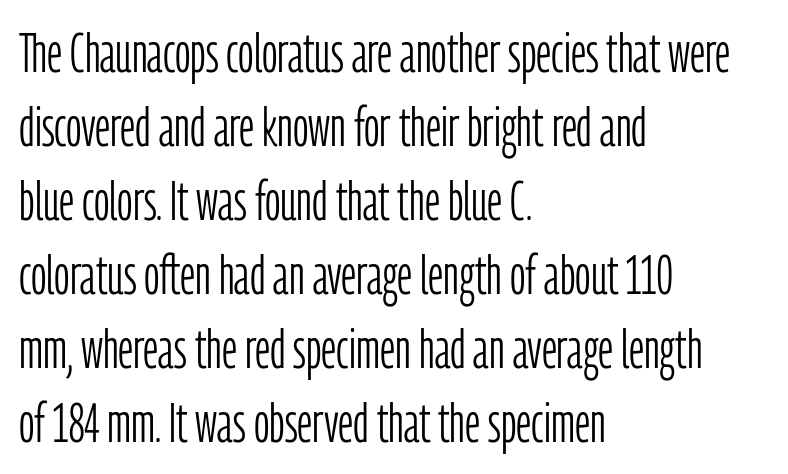
{"serif": "no", "italic": "no", "bold": "no", "weight": "light", "width": "condensed", "stroke_contrast": "low", "x_height": "medium", "monospaced": "no", "underline": "no", "align": "left", "line_spacing": "normal", "line_spacing_ratio": 1.37, "letter_spacing": "normal", "letter_spacing_em": 0.0, "glyph_px": 54}
